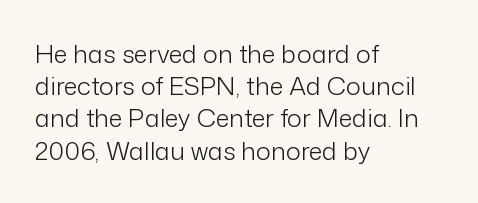
Q: Is the text bold? A: No.
Q: Is the text italic (slanted)? A: No, it is upright.
Q: Is the text underlined? A: No.
Q: How is the paragraph aligned? A: Left-aligned.
Q: Is the spacing between letters normal or unusually wide? A: Normal.
Q: Is the spacing between lines tight, normal or loose? A: Normal.
